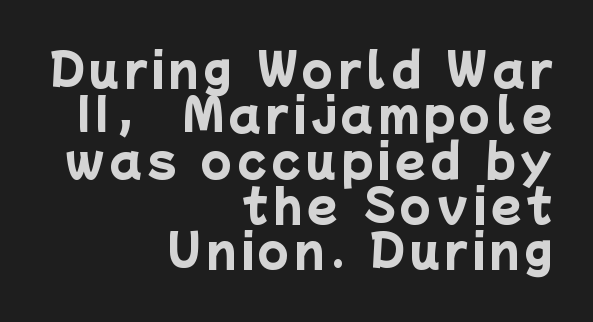
{"serif": "no", "bold": "yes", "weight": "heavy", "width": "normal", "stroke_contrast": "low", "x_height": "medium", "monospaced": "no", "underline": "no", "align": "right", "line_spacing": "tight", "line_spacing_ratio": 1.03, "glyph_px": 44}
